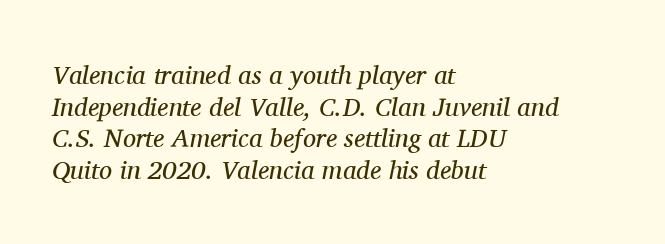
The image shows 26 px text type, italic (leaning right); set left-aligned, line spacing 1.22x, normal letter spacing, not underlined.
